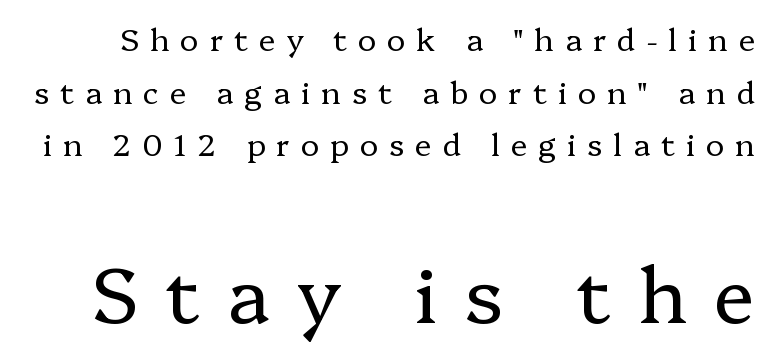
The image shows 77 px regular-weight serif type, upright; set normal line spacing (1.7x), unusually wide letter spacing (+0.35 em), not underlined; the second (bottom) block is 2.48x larger; low stroke contrast and a medium x-height.
